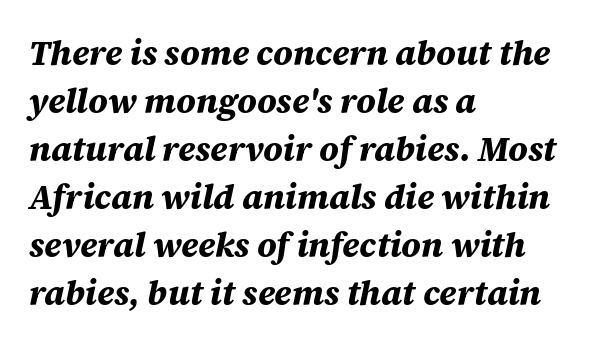
The image shows 34 px bold type, italic (leaning right); set left-aligned, normal line spacing (1.41x), normal letter spacing, not underlined; medium stroke contrast and a large x-height.
